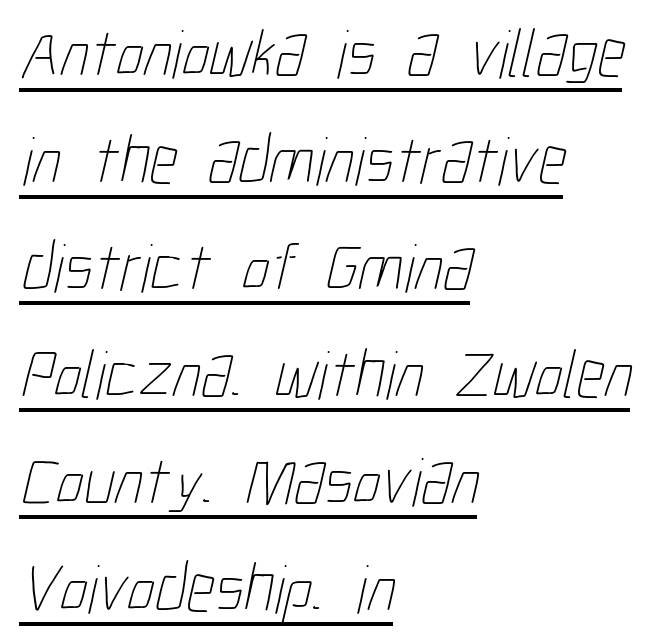
Q: Is the text bold? A: No.
Q: Is the text underlined? A: Yes.
Q: How is the paragraph aligned? A: Left-aligned.
Q: Is the spacing between letters normal or unusually wide? A: Normal.
Q: Is the spacing between lines tight, normal or loose? A: Normal.
Q: Width (condensed, normal, or wide)? A: Condensed.
Q: Stroke contrast? A: Low.
Q: x-height? A: Medium.
Q: Monospaced? A: No.
